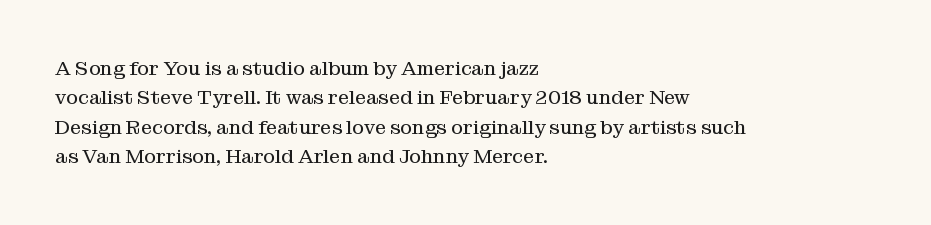
The image shows 20 px text type, upright; set left-aligned, normal line spacing (1.47x), normal letter spacing, not underlined.
